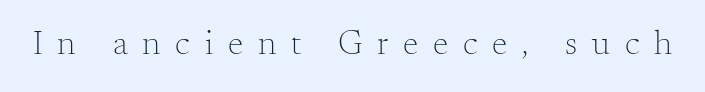
Think standard paragraph weight, or any step lighter than that. Letterform terminals end in serifs throughout the passage. In terms of posture, this sample is upright. Underline: absent.
